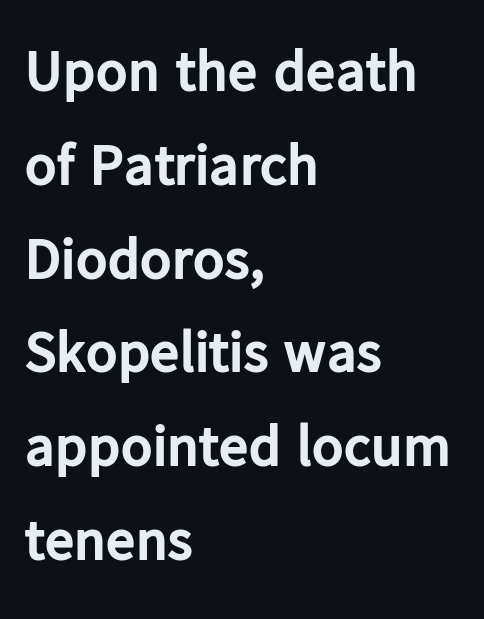
The passage shown is not underscored anywhere. Spacing between characters is what you'd get straight out of the box. Typeset ragged right — the left edge is the straight one. The passage shown is typed in a proportional face where columns would drift.
